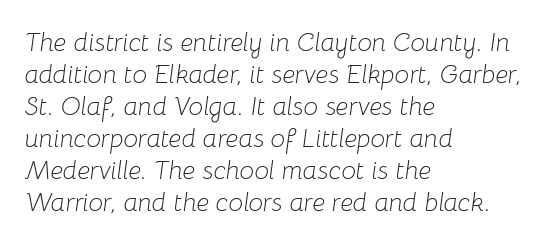
Emphasis-style slanted type is in use. Tracking value appears to be zero — textbook default spacing. The space beneath each line is pristine and unruled. The characters are drawn with everyday or finer stroke widths. Typeset ragged right — the left edge is the straight one.
